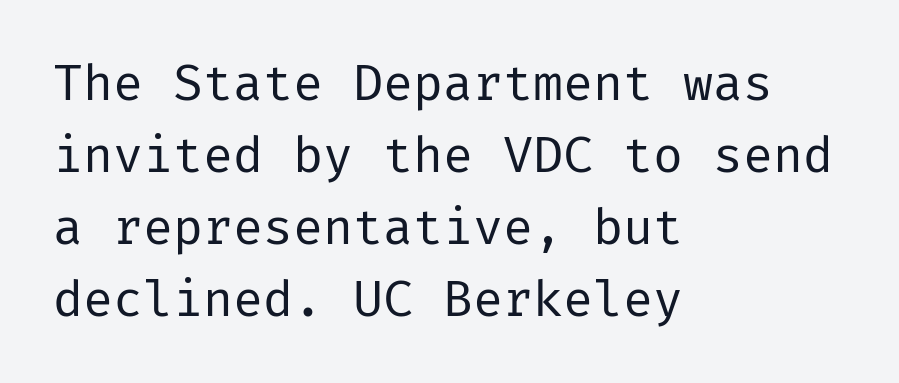
The image shows 50 px regular-weight sans-serif type, upright; set left-aligned, normal line spacing (1.44x), normal letter spacing, not underlined; low stroke contrast and a medium x-height.
